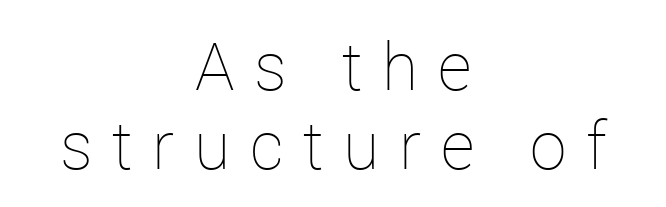
Weight: regular or lighter. The foot of each line stays bare and open. Posture: straight, roman, zero tilt. One-word summary of the alignment: center. Caption: expanded tracking, letters set apart.
